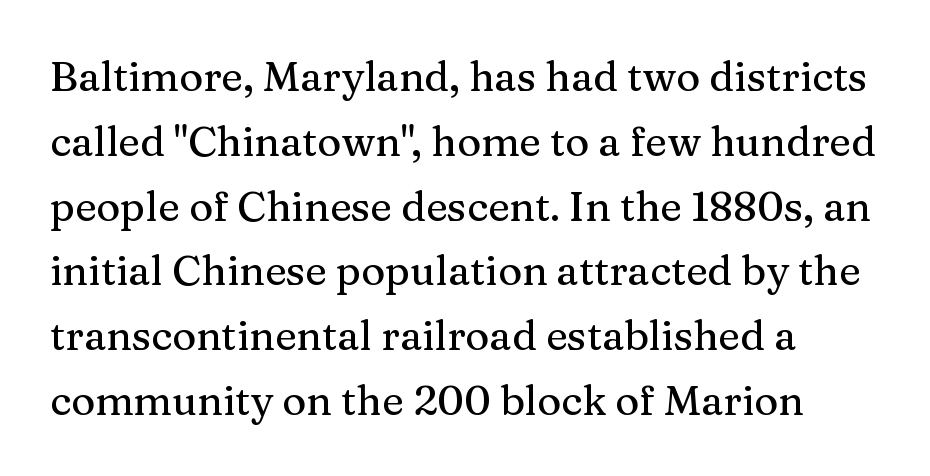
Q: Is the text italic (slanted)? A: No, it is upright.
Q: Is the typeface a serif or a sans-serif typeface? A: Serif.
Q: Is the text underlined? A: No.
Q: How is the paragraph aligned? A: Left-aligned.
Q: Is the spacing between letters normal or unusually wide? A: Normal.
Q: Is the spacing between lines tight, normal or loose? A: Normal.
Q: Width (condensed, normal, or wide)? A: Normal.
Q: Stroke contrast? A: Medium.
Q: x-height? A: Medium.
Q: Monospaced? A: No.
